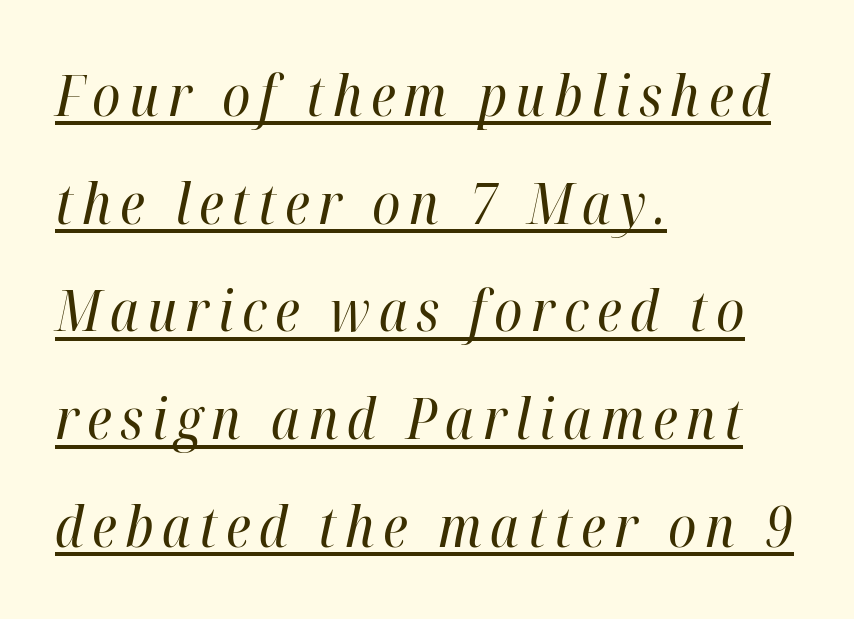
Spacing verdict: proportional, widths tailored to each character. These characters rest on top of a visible drawn line. Observe the lean: these are italic letterforms. On a weight scale, this lands at 450 or below. Casual observation: everything's shoved over to the left.
